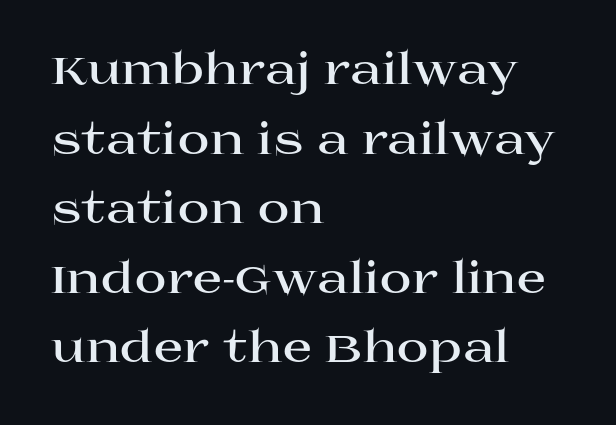
Regarding leading, the lines here are spaced in the standard way. This sample is left-justified, so line endings fall wherever the words run out. Compared with typical body copy, the letter spacing here is the same. Do the characters align in a grid? No, the font is proportional. Does the type have serifs? Yes, each stem ends in a small foot.
